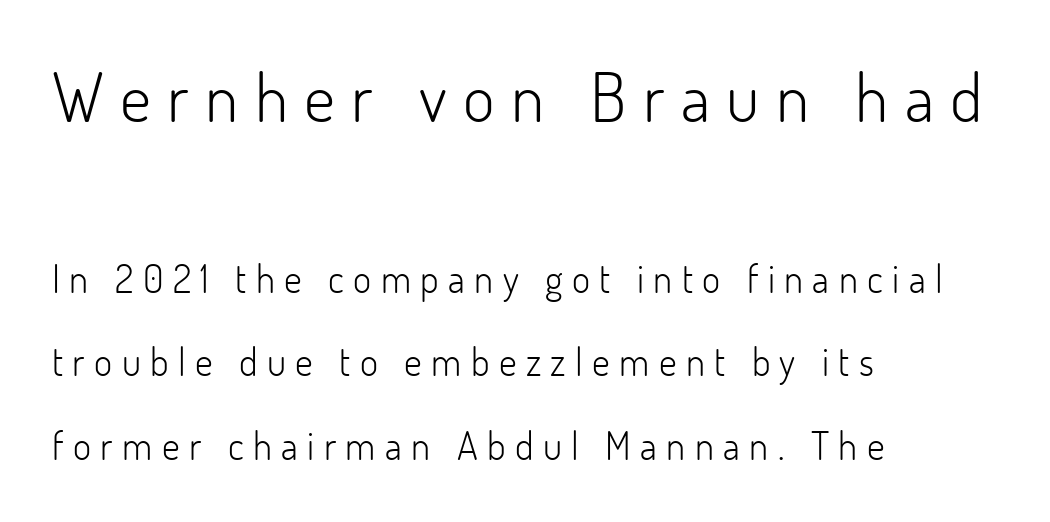
{"serif": "no", "italic": "no", "bold": "no", "weight": "light", "width": "normal", "stroke_contrast": "low", "x_height": "small", "monospaced": "no", "underline": "no", "align": "left", "line_spacing": "loose", "line_spacing_ratio": 2.14, "letter_spacing": "wide", "letter_spacing_em": 0.24, "larger_block": "first", "size_ratio": 1.74, "glyph_px": 68}
